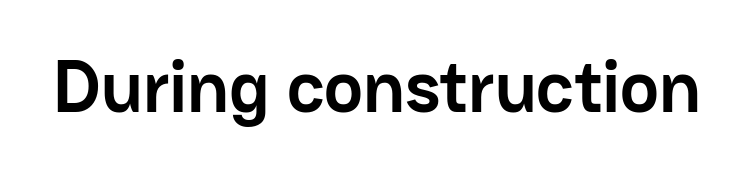
Q: Is the text bold? A: Yes.
Q: Is the text italic (slanted)? A: No, it is upright.
Q: Is the typeface a serif or a sans-serif typeface? A: Sans-serif.
Q: Is the text underlined? A: No.
Q: Is the spacing between letters normal or unusually wide? A: Normal.
Q: Width (condensed, normal, or wide)? A: Normal.
Q: Stroke contrast? A: Low.
Q: x-height? A: Medium.
Q: Monospaced? A: No.
